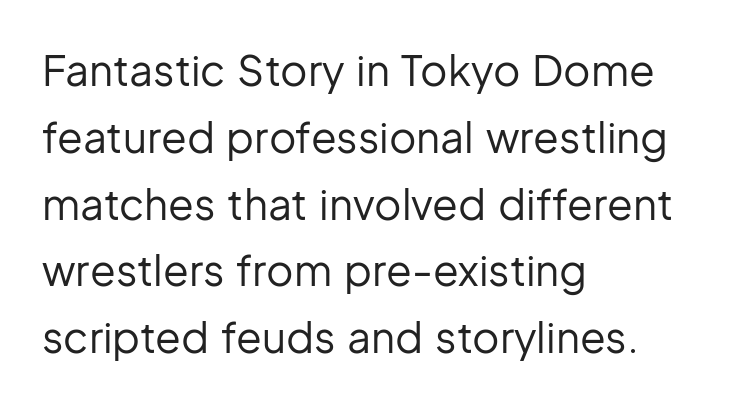
Are there feet on the stems? There aren't — it's a sans. The rendering anchors every line to the left-hand side. Default kerning and tracking; the words read as compact shapes. The baseline area is clear. The face used here is proportionally spaced, like ordinary book or web type.
